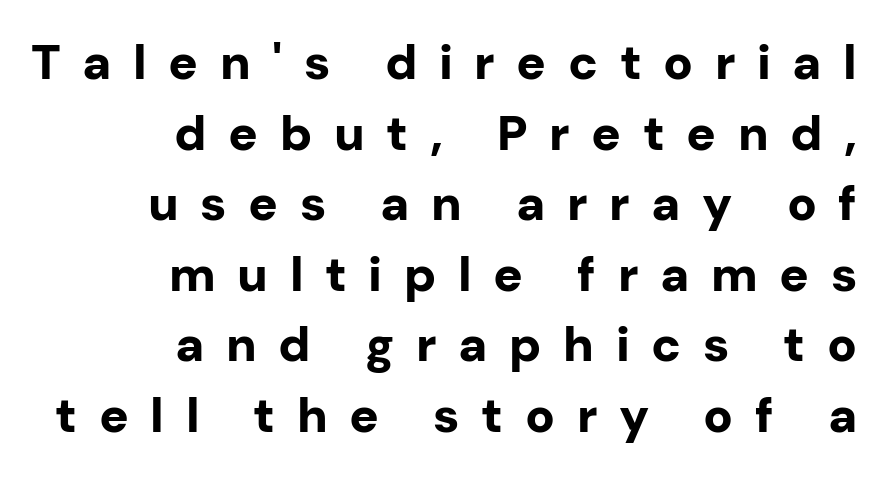
Q: Is the text bold? A: Yes.
Q: Is the text italic (slanted)? A: No, it is upright.
Q: Is the typeface a serif or a sans-serif typeface? A: Sans-serif.
Q: Is the text underlined? A: No.
Q: How is the paragraph aligned? A: Right-aligned.
Q: Is the spacing between letters normal or unusually wide? A: Unusually wide.
Q: Is the spacing between lines tight, normal or loose? A: Normal.
Q: Width (condensed, normal, or wide)? A: Normal.
Q: Stroke contrast? A: Low.
Q: x-height? A: Medium.
Q: Monospaced? A: No.
